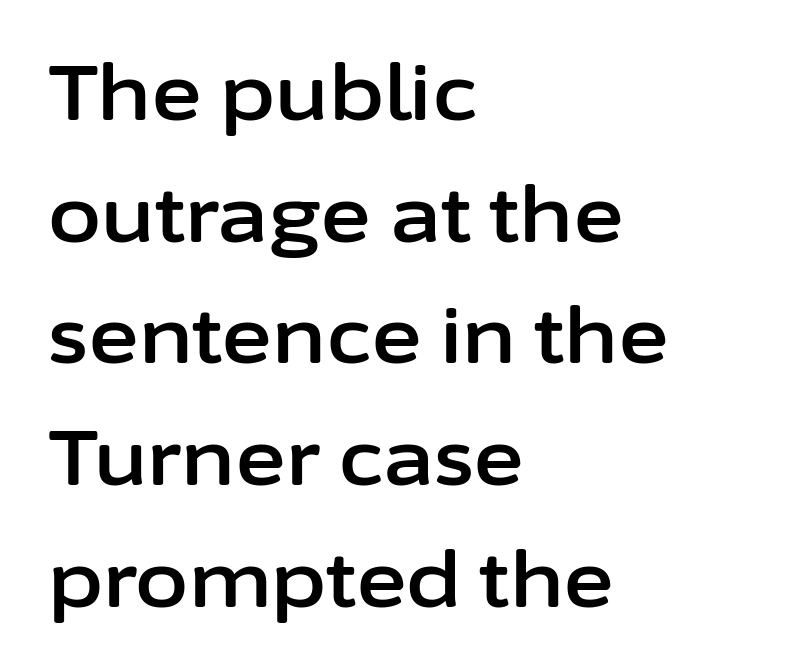
These lines were composed using upright roman letters. Proportional: the letters do not fall into vertical columns. Vertical spacing — default. Left-aligned paragraph, ragged on the right. The glyphs in this specimen are sans serif.
